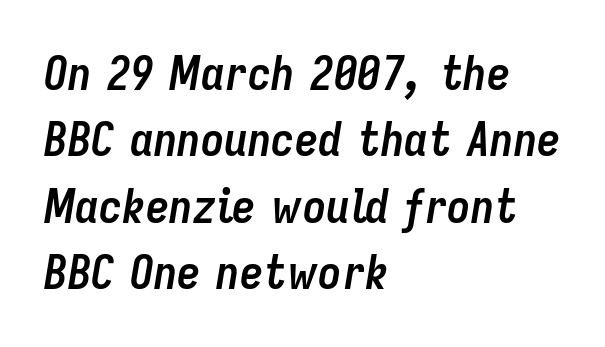
Designer's note — italics engaged. Does extra space separate the letters? No, they use regular spacing. The typesetter chose a ragged-right arrangement here. Does the weight exceed regular? Yes, all the way to bold. A clean baseline with only descenders dipping below it. Proportional: the letters do not fall into vertical columns.
